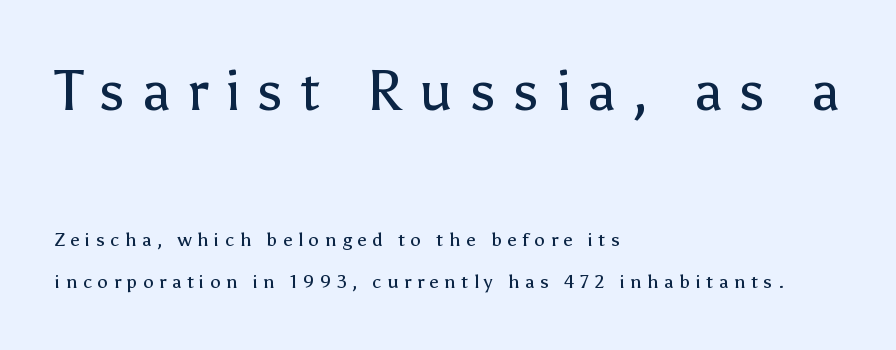
Type size steps down from the first block to the second. The weight would be labelled regular, book, light, or lighter still. Unlike a traditional serif, this face leaves its strokes unadorned. A classic flush-left, rag-right setting is used for this passage. The face used here is proportionally spaced, like ordinary book or web type. Posture: straight, roman, zero tilt.
